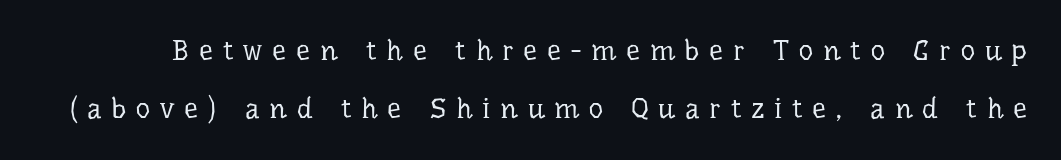
The image shows 28 px regular-weight serif type, upright; set loose line spacing (2.08x), unusually wide letter spacing (+0.35 em), not underlined; low stroke contrast and a medium x-height.
